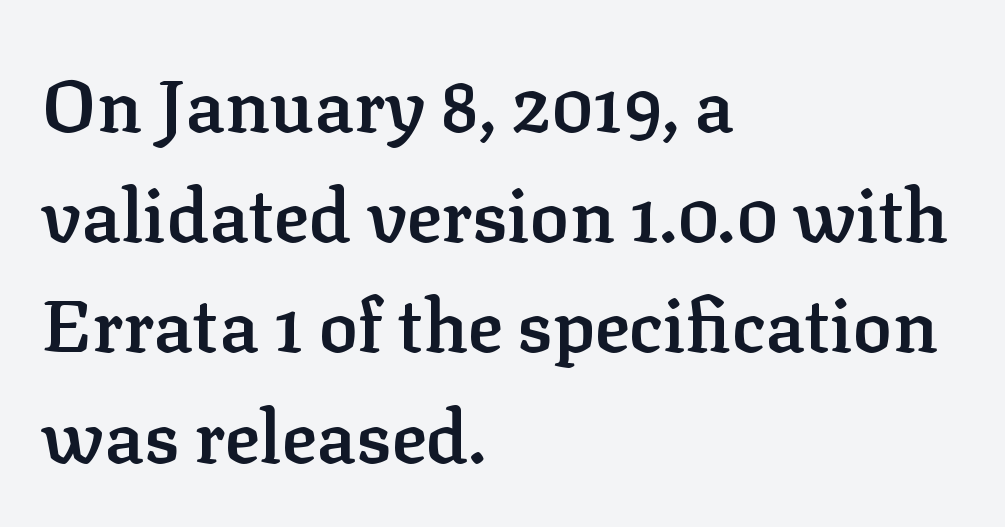
{"serif": "yes", "italic": "no", "bold": "semi", "weight": "semibold", "width": "normal", "stroke_contrast": "low", "x_height": "medium", "monospaced": "no", "underline": "no", "align": "left", "line_spacing": "normal", "line_spacing_ratio": 1.51, "letter_spacing": "normal", "letter_spacing_em": 0.0, "glyph_px": 73}
